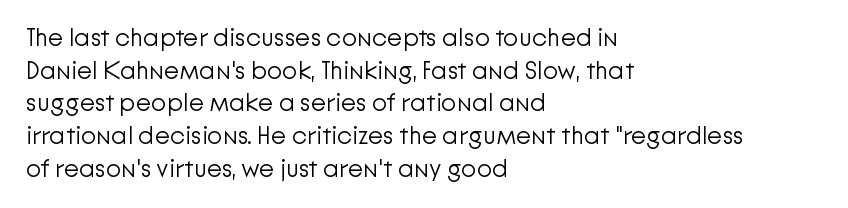
The image shows 25 px text type, upright; set left-aligned, normal line spacing (1.31x), normal letter spacing, not underlined.
